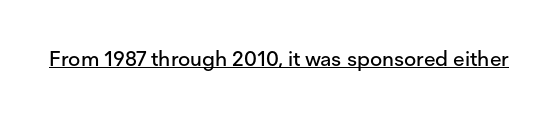
Students, note that the glyphs here touch the page at normal intervals. Does a line run under the words? Yes, clearly. Designer's note — italics off, roman on.
